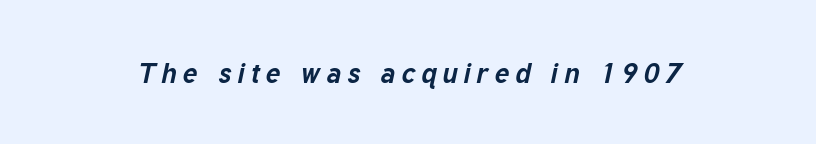
The image shows 28 px bold type, italic (leaning right); set unusually wide letter spacing (+0.21 em), not underlined; low stroke contrast and a medium x-height.
